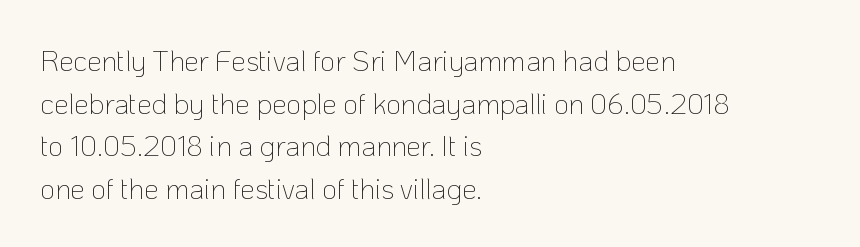
Weight: not bold — regular or lighter. A roman cut, with each character standing at attention. You could not count columns in this text — the font is proportionally spaced. The font family rendered here belongs to the sans-serif group.
